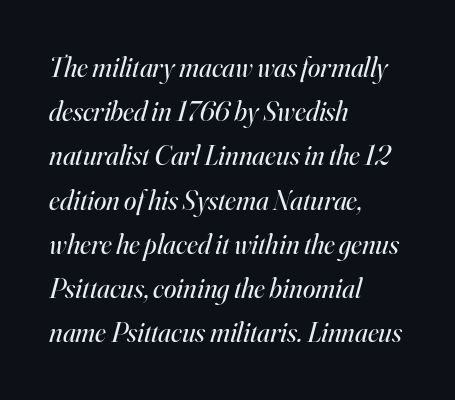
Q: Is the text bold? A: No.
Q: Is the text italic (slanted)? A: Yes, it leans right by about 16 degrees.
Q: Is the typeface a serif or a sans-serif typeface? A: Serif.
Q: Is the text underlined? A: No.
Q: How is the paragraph aligned? A: Left-aligned.
Q: Is the spacing between letters normal or unusually wide? A: Normal.
Q: Is the spacing between lines tight, normal or loose? A: Normal.
Q: Width (condensed, normal, or wide)? A: Normal.
Q: Stroke contrast? A: High.
Q: x-height? A: Small.
Q: Monospaced? A: No.
